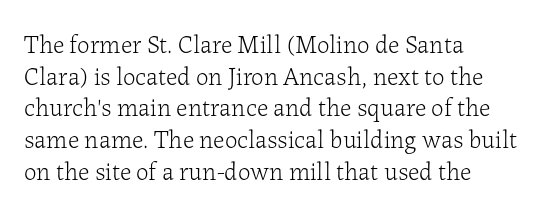
{"italic": "no", "bold": "no", "underline": "no", "align": "left", "line_spacing": "normal", "line_spacing_ratio": 1.27, "letter_spacing": "normal", "letter_spacing_em": 0.0, "glyph_px": 25}
